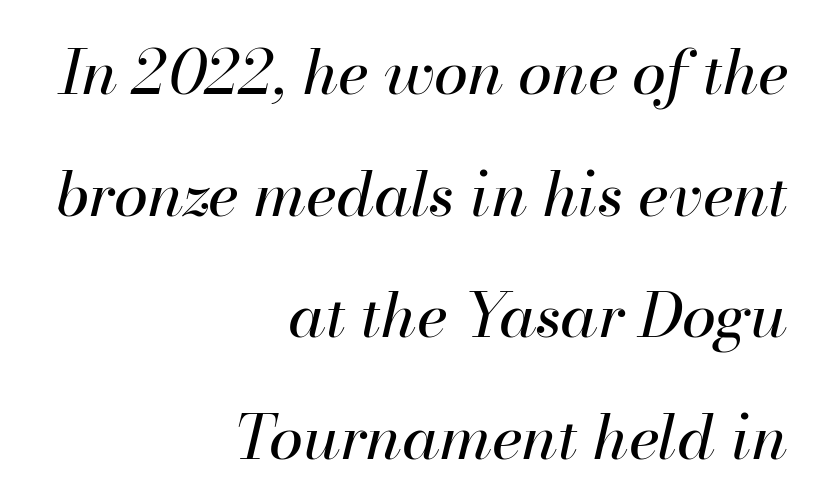
Q: Is the text bold? A: No.
Q: Is the text italic (slanted)? A: Yes, it leans right by about 13 degrees.
Q: Is the text underlined? A: No.
Q: How is the paragraph aligned? A: Right-aligned.
Q: Is the spacing between letters normal or unusually wide? A: Normal.
Q: Is the spacing between lines tight, normal or loose? A: Loose.
Q: Width (condensed, normal, or wide)? A: Normal.
Q: Stroke contrast? A: High.
Q: x-height? A: Small.
Q: Monospaced? A: No.
